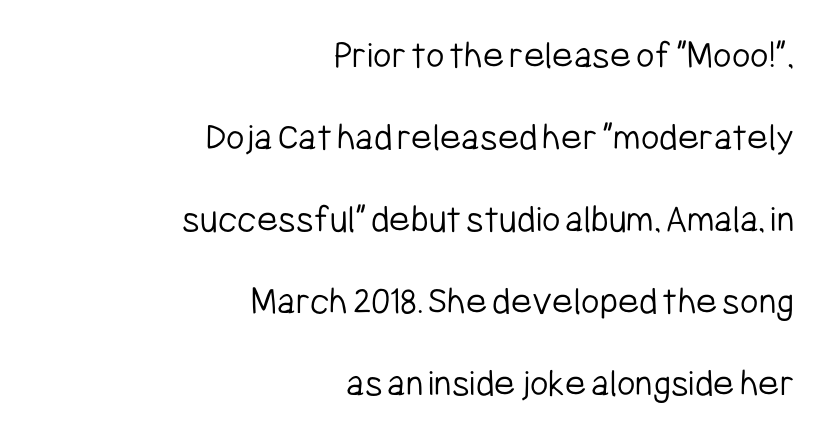
Typeset ragged left — the right edge is the straight one. The specimen omits any rule beneath the text block's lines. Short note: letters normally spaced. Line spacing here is loose.
